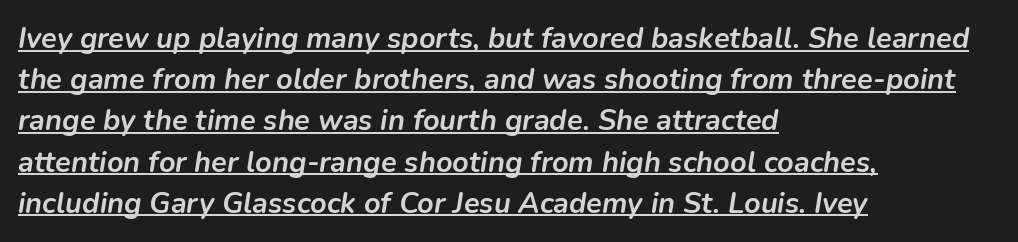
The image shows 29 px semibold type, italic (leaning right); set left-aligned, normal line spacing (1.42x), normal letter spacing, underlined; low stroke contrast and a medium x-height.
